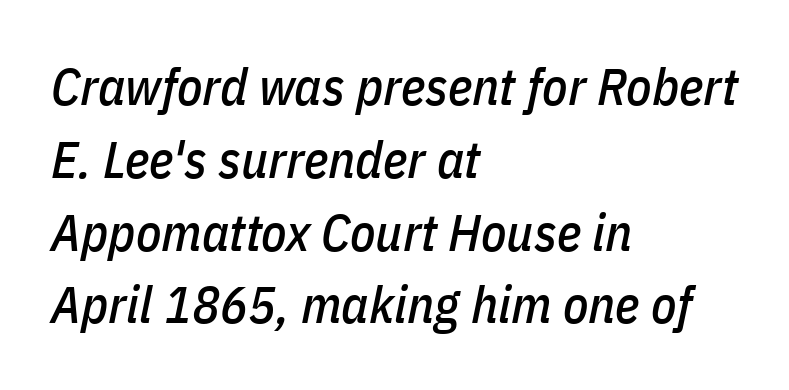
Q: Is the text italic (slanted)? A: Yes, it leans right by about 11 degrees.
Q: Is the text underlined? A: No.
Q: How is the paragraph aligned? A: Left-aligned.
Q: Is the spacing between letters normal or unusually wide? A: Normal.
Q: Is the spacing between lines tight, normal or loose? A: Normal.
Q: Width (condensed, normal, or wide)? A: Condensed.
Q: Stroke contrast? A: Low.
Q: x-height? A: Medium.
Q: Monospaced? A: No.
